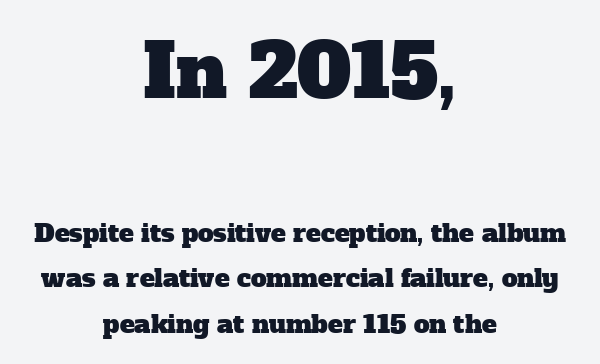
Q: Is the typeface a serif or a sans-serif typeface? A: Serif.
Q: Is the text underlined? A: No.
Q: How is the paragraph aligned? A: Centered.
Q: Is the spacing between letters normal or unusually wide? A: Normal.
Q: Which block of text is set in a larger size, the first (top) or the second (bottom)? A: The first (top) one.
Q: Width (condensed, normal, or wide)? A: Normal.
Q: Stroke contrast? A: Low.
Q: x-height? A: Medium.
Q: Monospaced? A: No.
